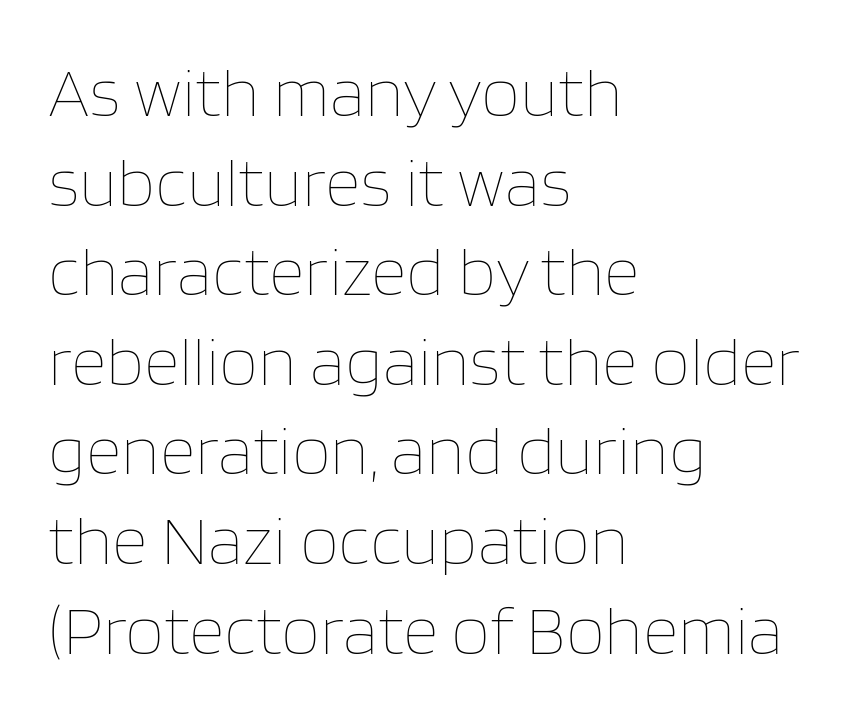
The image shows 70 px thin type, upright; set left-aligned, normal line spacing (1.28x), normal letter spacing, not underlined; low stroke contrast and a large x-height.
